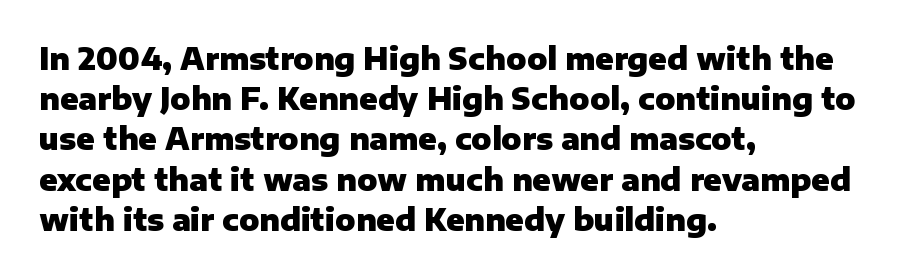
{"serif": "no", "italic": "no", "bold": "yes", "weight": "heavy", "width": "normal", "stroke_contrast": "low", "x_height": "medium", "monospaced": "no", "underline": "no", "align": "left", "line_spacing": "normal", "line_spacing_ratio": 1.34, "letter_spacing": "normal", "letter_spacing_em": 0.0, "glyph_px": 30}
